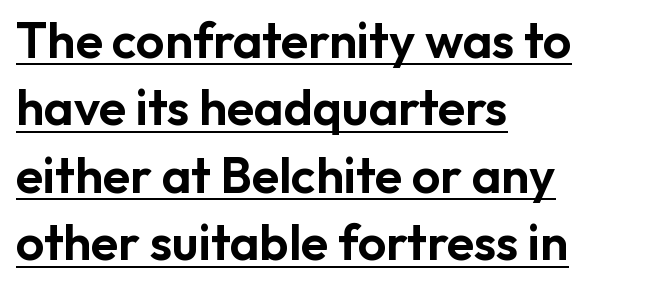
Q: Is the text italic (slanted)? A: No, it is upright.
Q: Is the typeface a serif or a sans-serif typeface? A: Sans-serif.
Q: Is the text underlined? A: Yes.
Q: How is the paragraph aligned? A: Left-aligned.
Q: Is the spacing between letters normal or unusually wide? A: Normal.
Q: Is the spacing between lines tight, normal or loose? A: Normal.
Q: Width (condensed, normal, or wide)? A: Normal.
Q: Stroke contrast? A: Low.
Q: x-height? A: Medium.
Q: Monospaced? A: No.
